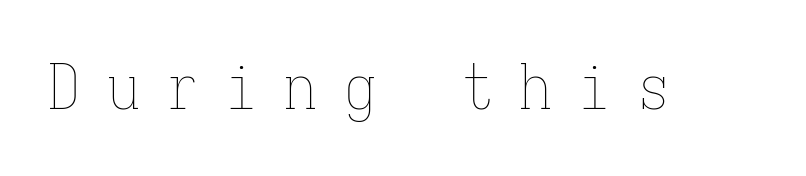
Q: Is the text bold? A: No.
Q: Is the text italic (slanted)? A: No, it is upright.
Q: Is the text underlined? A: No.
Q: Is the spacing between letters normal or unusually wide? A: Unusually wide.
Q: Width (condensed, normal, or wide)? A: Condensed.
Q: Stroke contrast? A: Low.
Q: x-height? A: Medium.
Q: Monospaced? A: Yes.
